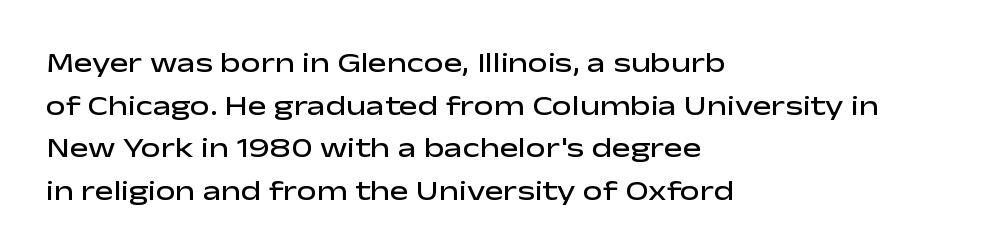
The image shows 28 px semibold, wide sans-serif type, upright; set left-aligned, normal line spacing (1.52x), normal letter spacing, not underlined; low stroke contrast and a medium x-height.
